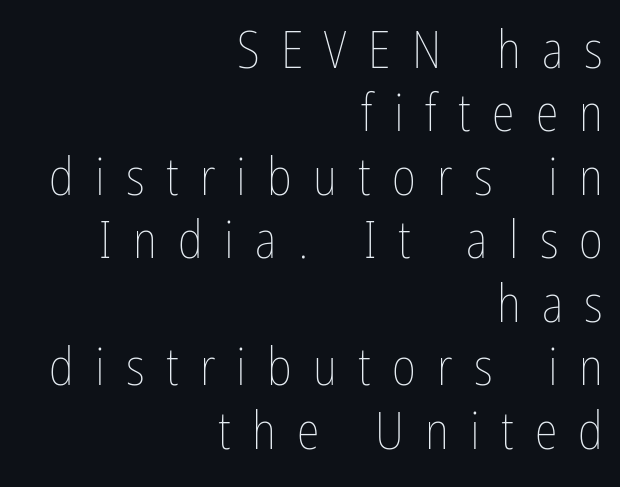
The image shows 52 px thin, condensed type, upright; set right-aligned, line spacing 1.22x, unusually wide letter spacing (+0.41 em), not underlined; low stroke contrast and a medium x-height.
